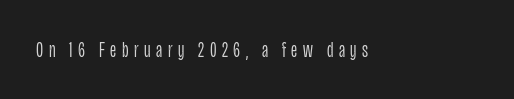
Q: Is the text bold? A: No.
Q: Is the text italic (slanted)? A: No, it is upright.
Q: Is the text underlined? A: No.
Q: Is the spacing between letters normal or unusually wide? A: Unusually wide.
